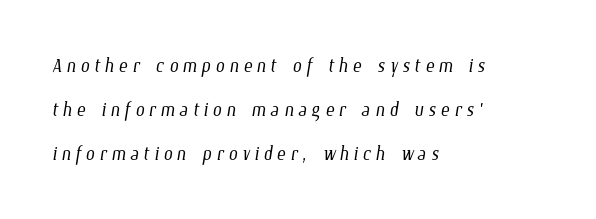
Q: Is the text bold? A: No.
Q: Is the text underlined? A: No.
Q: How is the paragraph aligned? A: Left-aligned.
Q: Is the spacing between lines tight, normal or loose? A: Normal.
